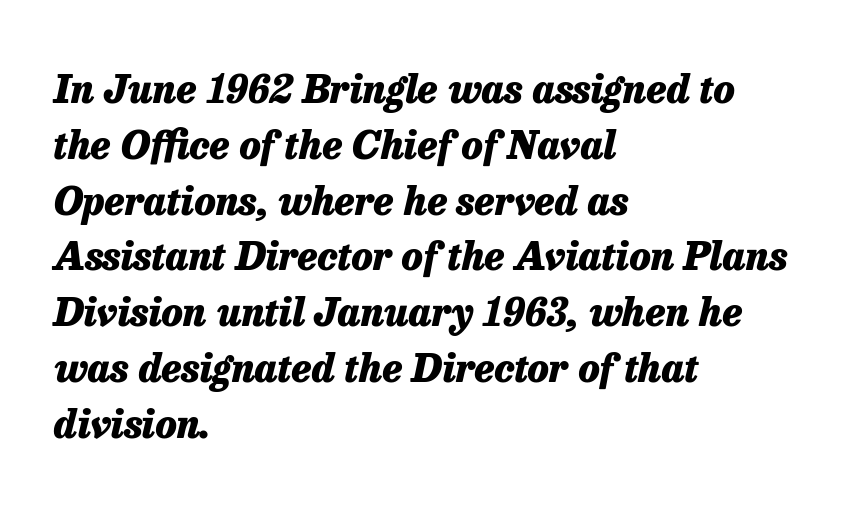
Q: Is the text bold? A: Yes.
Q: Is the text italic (slanted)? A: Yes, it leans right by about 13 degrees.
Q: Is the text underlined? A: No.
Q: How is the paragraph aligned? A: Left-aligned.
Q: Is the spacing between letters normal or unusually wide? A: Normal.
Q: Is the spacing between lines tight, normal or loose? A: Normal.
Q: Width (condensed, normal, or wide)? A: Normal.
Q: Stroke contrast? A: Low.
Q: x-height? A: Medium.
Q: Monospaced? A: No.
